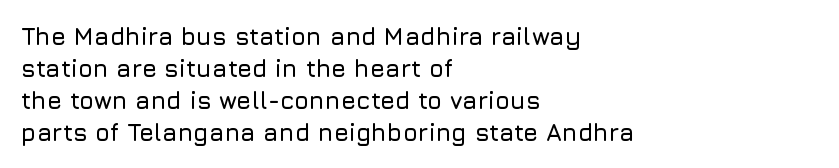
No italicization has been applied; the sample stays upright. The vertical gap from one line to the next is medium. Standard letterfit; no display-style spreading of the glyphs. The passage is arranged the way most books set body copy — flush left. Rule under the text: the space is simply empty.
